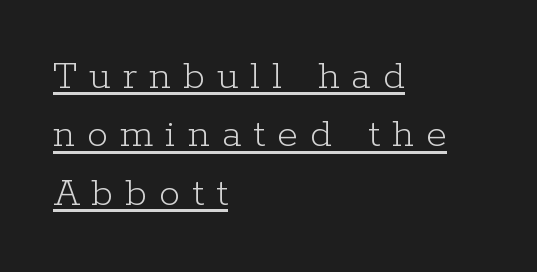
Q: Is the text bold? A: No.
Q: Is the text italic (slanted)? A: No, it is upright.
Q: Is the typeface a serif or a sans-serif typeface? A: Serif.
Q: Is the text underlined? A: Yes.
Q: How is the paragraph aligned? A: Left-aligned.
Q: Is the spacing between letters normal or unusually wide? A: Unusually wide.
Q: Is the spacing between lines tight, normal or loose? A: Normal.
Q: Width (condensed, normal, or wide)? A: Normal.
Q: Stroke contrast? A: Low.
Q: x-height? A: Medium.
Q: Monospaced? A: No.
